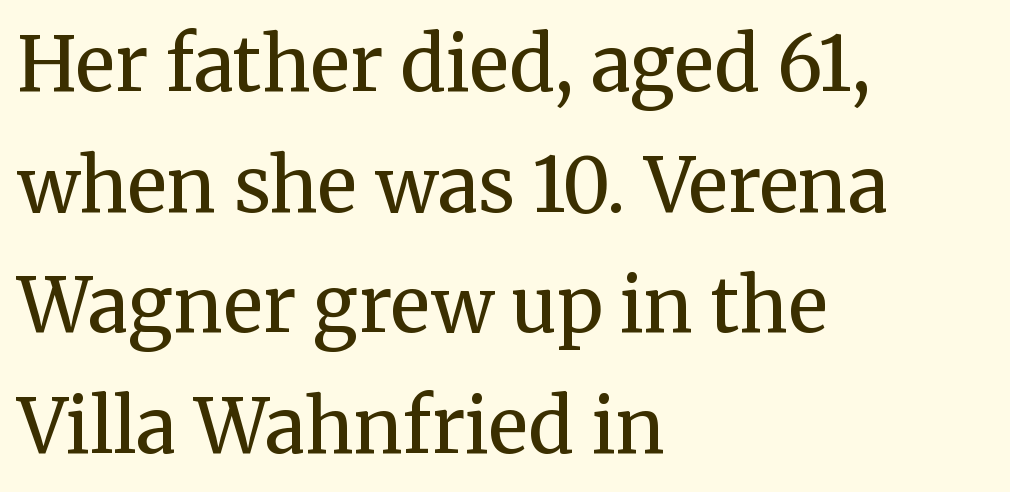
The image shows 75 px regular-weight serif type, upright; set left-aligned, normal line spacing (1.61x), normal letter spacing, not underlined; medium stroke contrast and a medium x-height.
